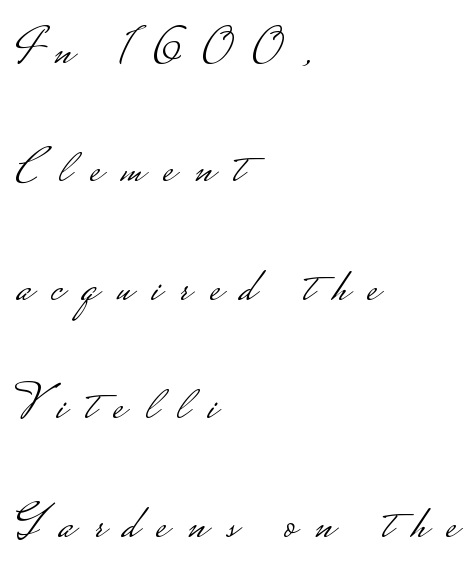
{"serif": "no", "bold": "no", "weight": "light", "width": "wide", "stroke_contrast": "low", "monospaced": "no", "underline": "no", "align": "left", "line_spacing": "loose", "line_spacing_ratio": 2.37, "letter_spacing": "wide", "letter_spacing_em": 0.38, "glyph_px": 50}
